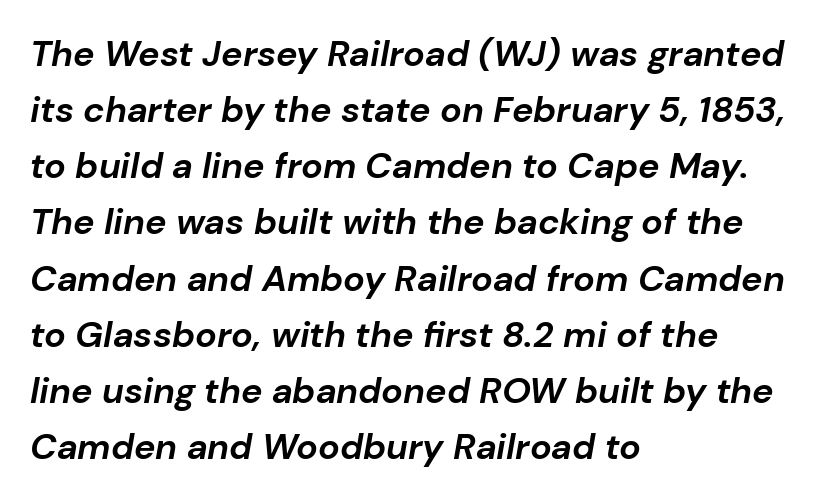
Q: Is the text bold? A: Yes.
Q: Is the text italic (slanted)? A: Yes, it leans right by about 10 degrees.
Q: Is the text underlined? A: No.
Q: How is the paragraph aligned? A: Left-aligned.
Q: Is the spacing between letters normal or unusually wide? A: Normal.
Q: Is the spacing between lines tight, normal or loose? A: Normal.
Q: Width (condensed, normal, or wide)? A: Normal.
Q: Stroke contrast? A: Low.
Q: x-height? A: Medium.
Q: Monospaced? A: No.
